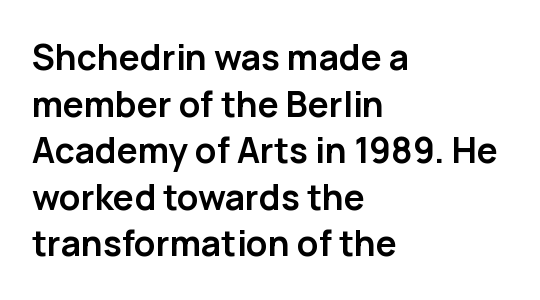
{"serif": "no", "italic": "no", "bold": "yes", "weight": "semibold", "width": "normal", "stroke_contrast": "low", "x_height": "medium", "monospaced": "no", "underline": "no", "align": "left", "line_spacing": "normal", "line_spacing_ratio": 1.33, "letter_spacing": "normal", "letter_spacing_em": 0.0, "glyph_px": 35}
